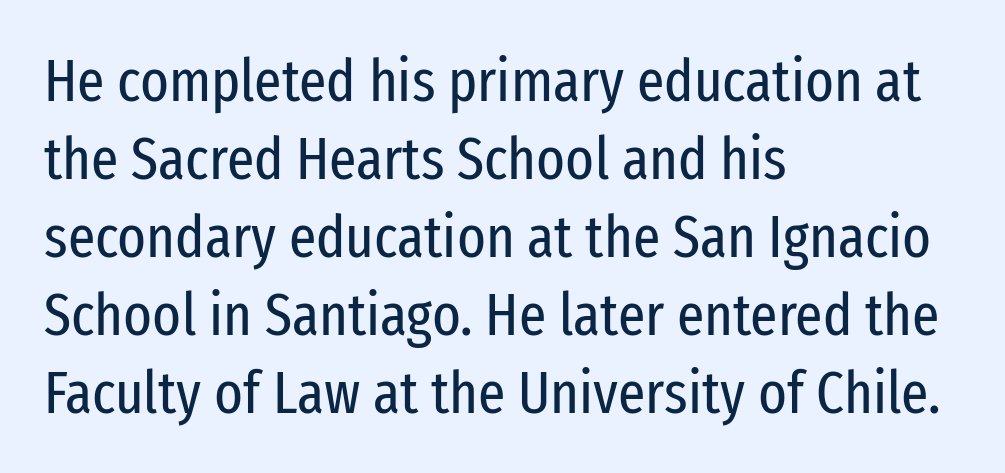
{"serif": "no", "italic": "no", "bold": "no", "weight": "regular", "width": "condensed", "stroke_contrast": "low", "x_height": "medium", "monospaced": "no", "underline": "no", "align": "left", "line_spacing": "normal", "line_spacing_ratio": 1.3, "letter_spacing": "normal", "letter_spacing_em": 0.0, "glyph_px": 60}
